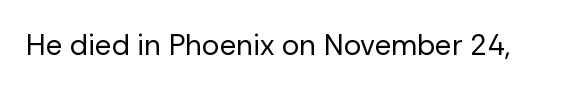
{"serif": "no", "italic": "no", "bold": "no", "weight": "regular", "width": "normal", "stroke_contrast": "low", "x_height": "medium", "monospaced": "no", "underline": "no", "letter_spacing": "normal", "letter_spacing_em": 0.0, "glyph_px": 29}
